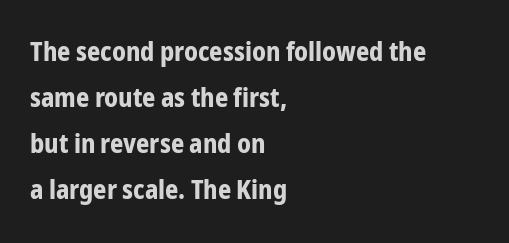
{"italic": "no", "bold": "yes", "underline": "no", "align": "left", "line_spacing_ratio": 1.77, "letter_spacing": "normal", "letter_spacing_em": 0.0, "glyph_px": 26}
